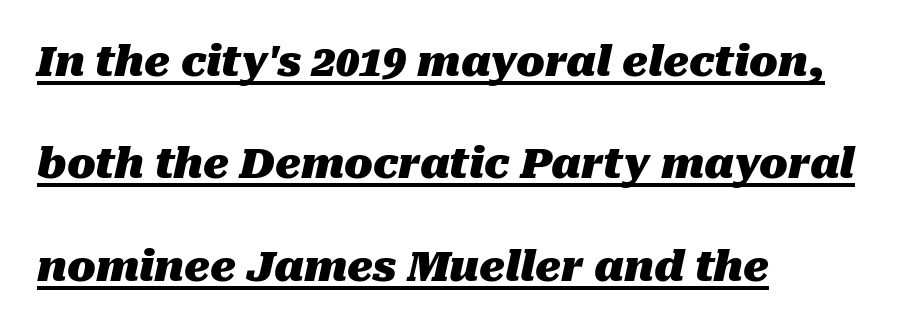
Slant detected: the letters are inclined. The rendering uses a bold face; every stroke is thick and dark. Glance below the letters and you will spot a drawn line. Letter spacing: default. In CSS terms this would be text-align: left.
